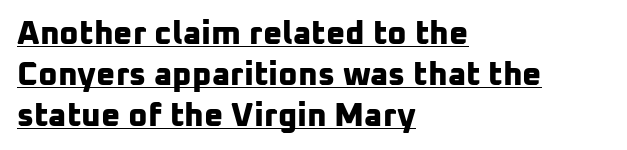
The image shows 33 px bold sans-serif type; set left-aligned, line spacing 1.24x, normal letter spacing, underlined; low stroke contrast and a medium x-height.
